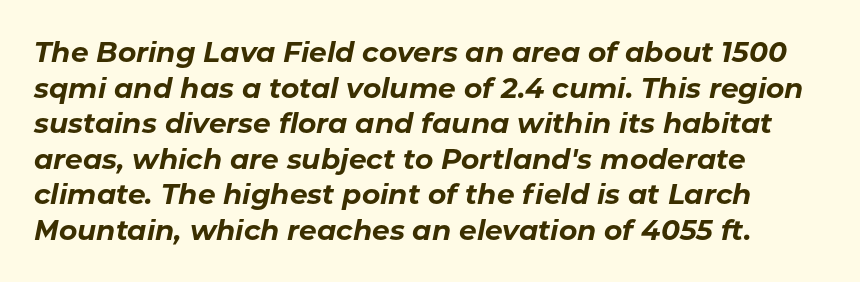
Compared with ordinary roman type, these characters are visibly tilted. Strong, thick strokes mark this as bold type. The compositor pushed each line to the left boundary. Rule under the text: the space is simply empty. Rows of type keep a routine distance in the vertical direction.
